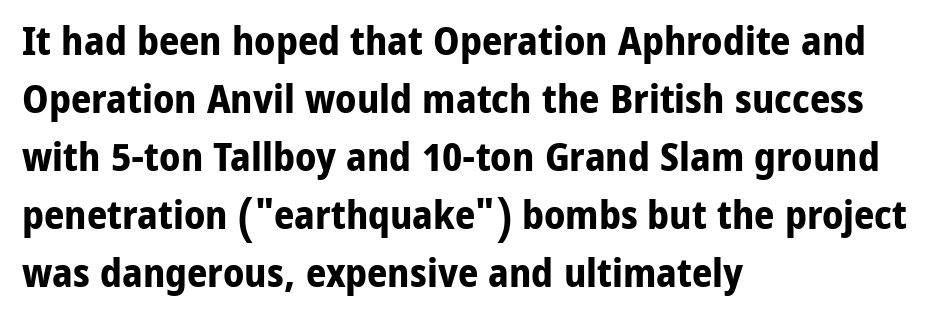
The image shows 40 px bold sans-serif type, upright; set left-aligned, normal line spacing (1.45x), normal letter spacing, not underlined; low stroke contrast and a medium x-height.
